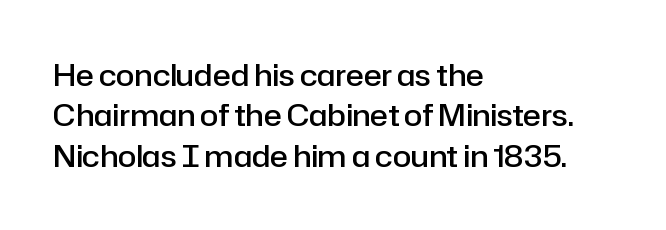
The image shows 30 px semibold sans-serif type, upright; set left-aligned, normal line spacing (1.35x), normal letter spacing, not underlined; low stroke contrast and a medium x-height.
